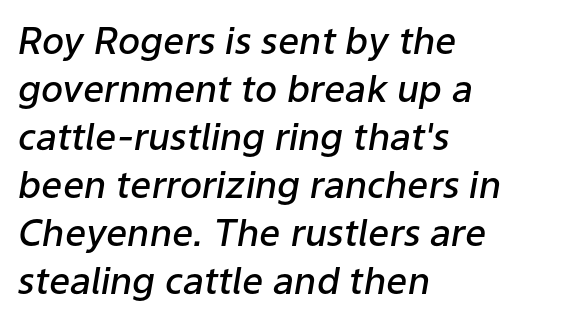
{"italic": "yes", "lean": "right", "slant_degrees": 9, "bold": "semi", "weight": "semibold", "width": "normal", "stroke_contrast": "low", "x_height": "medium", "monospaced": "no", "underline": "no", "align": "left", "line_spacing": "normal", "line_spacing_ratio": 1.3, "letter_spacing": "normal", "letter_spacing_em": 0.0, "glyph_px": 37}
